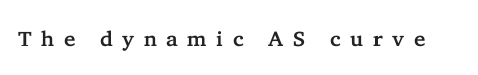
{"italic": "no", "underline": "no", "letter_spacing": "wide", "letter_spacing_em": 0.45, "glyph_px": 21}
